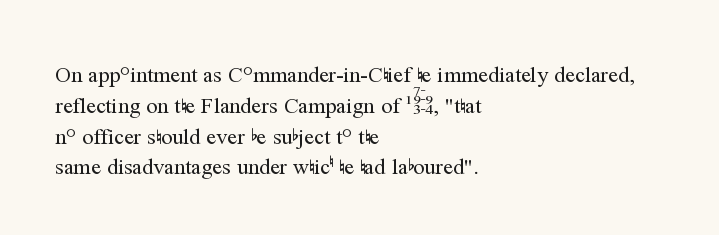
Q: Is the text bold? A: No.
Q: Is the text italic (slanted)? A: No, it is upright.
Q: Is the text underlined? A: No.
Q: How is the paragraph aligned? A: Left-aligned.
Q: Is the spacing between letters normal or unusually wide? A: Normal.
Q: Is the spacing between lines tight, normal or loose? A: Normal.
